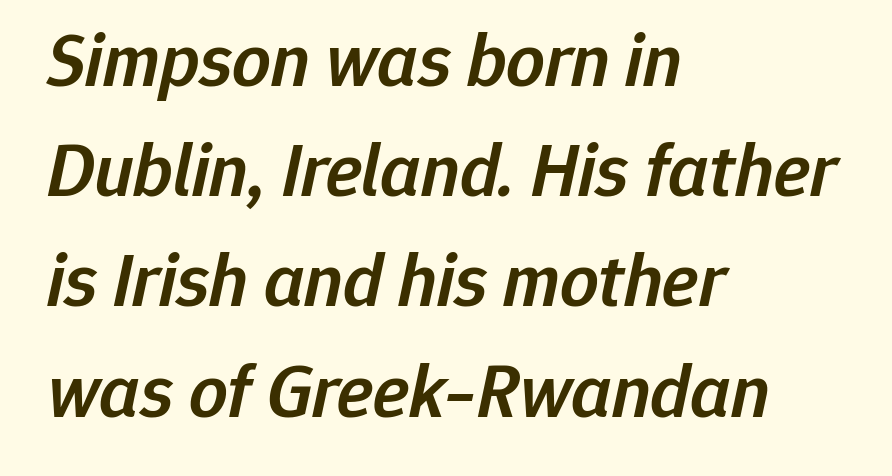
The image shows 76 px semibold type, italic (leaning right); set left-aligned, normal line spacing (1.45x), normal letter spacing, not underlined; low stroke contrast and a medium x-height.
